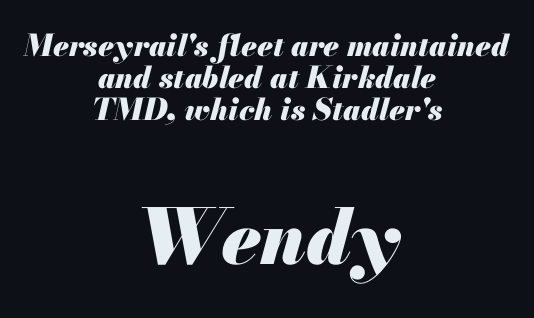
The image shows 76 px heavy type, italic (leaning right); set centered, tight line spacing (1.06x), normal letter spacing, not underlined; the second (bottom) block is 2.53x larger; medium stroke contrast and a small x-height.
